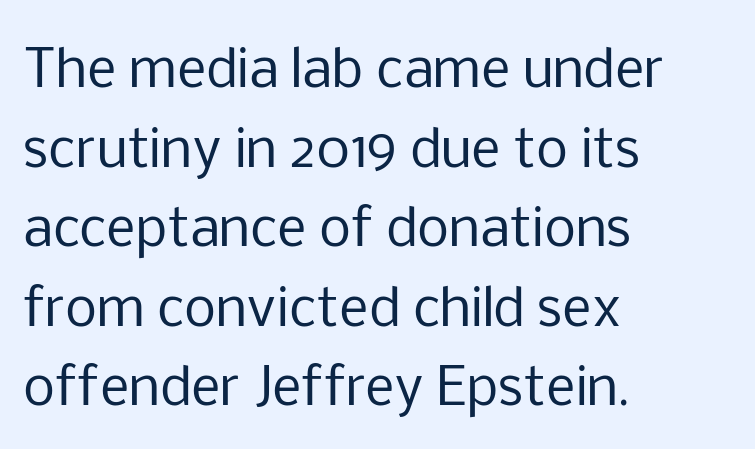
Q: Is the text bold? A: No.
Q: Is the text italic (slanted)? A: No, it is upright.
Q: Is the typeface a serif or a sans-serif typeface? A: Sans-serif.
Q: Is the text underlined? A: No.
Q: How is the paragraph aligned? A: Left-aligned.
Q: Is the spacing between letters normal or unusually wide? A: Normal.
Q: Is the spacing between lines tight, normal or loose? A: Normal.
Q: Width (condensed, normal, or wide)? A: Normal.
Q: Stroke contrast? A: Low.
Q: x-height? A: Medium.
Q: Monospaced? A: No.
